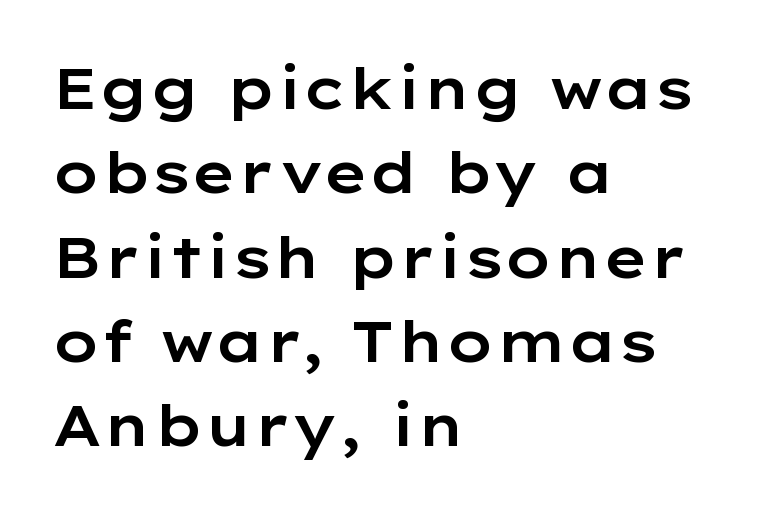
Q: Is the text italic (slanted)? A: No, it is upright.
Q: Is the typeface a serif or a sans-serif typeface? A: Sans-serif.
Q: Is the text underlined? A: No.
Q: How is the paragraph aligned? A: Left-aligned.
Q: Is the spacing between letters normal or unusually wide? A: Normal.
Q: Is the spacing between lines tight, normal or loose? A: Normal.
Q: Width (condensed, normal, or wide)? A: Wide.
Q: Stroke contrast? A: Low.
Q: x-height? A: Medium.
Q: Monospaced? A: No.
